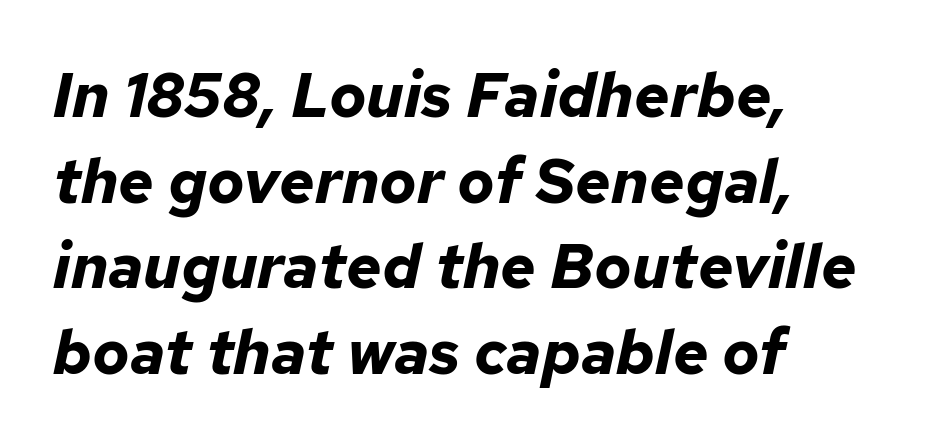
The image shows 62 px bold type, italic (leaning right); set left-aligned, normal line spacing (1.38x), normal letter spacing, not underlined; low stroke contrast and a medium x-height.
